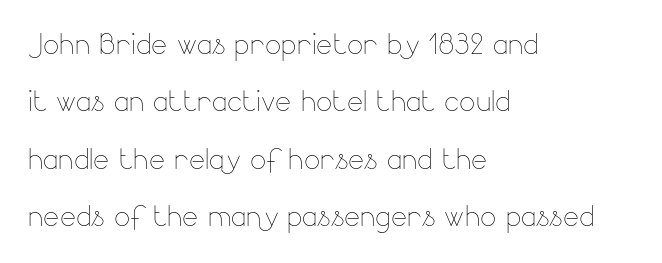
Q: Is the text bold? A: No.
Q: Is the text italic (slanted)? A: No, it is upright.
Q: Is the text underlined? A: No.
Q: How is the paragraph aligned? A: Left-aligned.
Q: Is the spacing between letters normal or unusually wide? A: Normal.
Q: Is the spacing between lines tight, normal or loose? A: Normal.
Q: Width (condensed, normal, or wide)? A: Normal.
Q: Stroke contrast? A: Low.
Q: x-height? A: Small.
Q: Monospaced? A: No.
